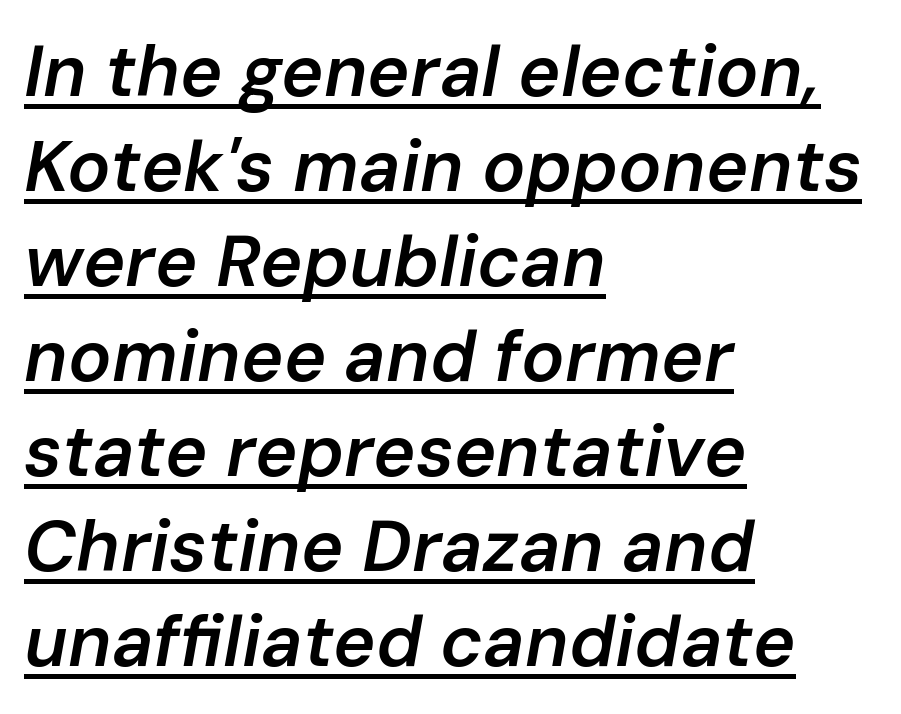
The image shows 72 px semibold type, italic (leaning right); set left-aligned, normal line spacing (1.32x), normal letter spacing, underlined; low stroke contrast and a medium x-height.
